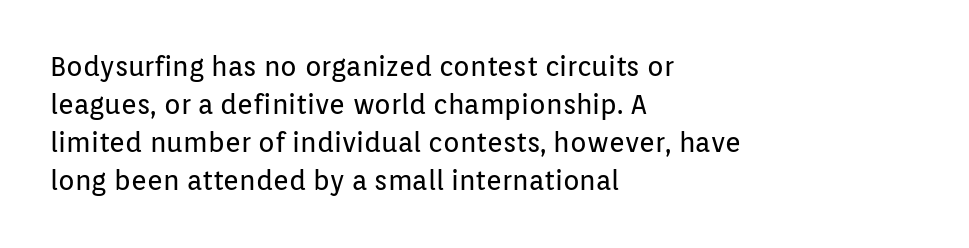
The designer left line spacing at the default. A classic flush-left, rag-right setting is used for this passage. The font sits on the lighter half of the weight spectrum, regular included. The letters stand straight up with perfectly vertical stems. No word sits above an underline.
